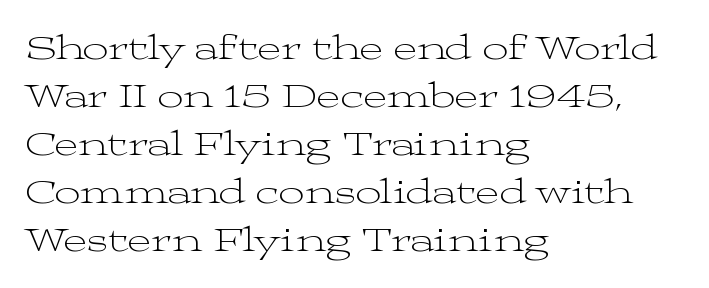
{"serif": "yes", "italic": "no", "bold": "no", "weight": "light", "width": "wide", "stroke_contrast": "medium", "x_height": "medium", "monospaced": "no", "underline": "no", "align": "left", "line_spacing": "normal", "line_spacing_ratio": 1.33, "letter_spacing": "normal", "letter_spacing_em": 0.0, "glyph_px": 36}
